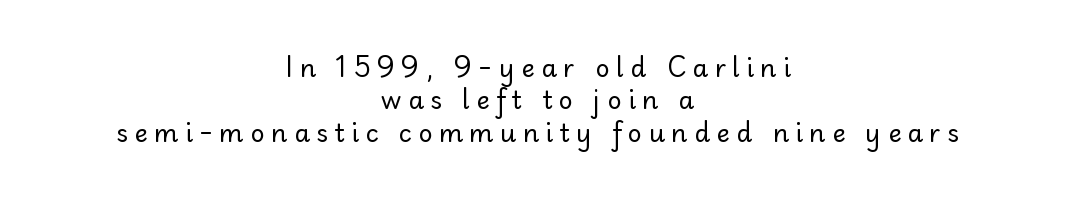
The image shows 25 px text type, upright; set centered, normal line spacing (1.3x), unusually wide letter spacing (+0.26 em), not underlined.
